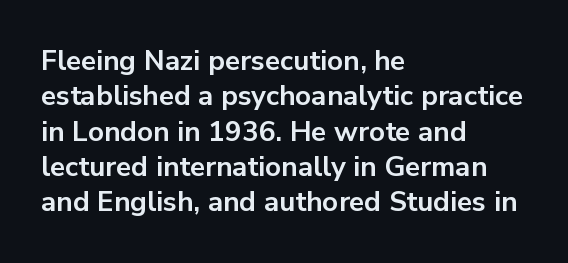
Q: Is the text bold? A: Yes.
Q: Is the text italic (slanted)? A: No, it is upright.
Q: Is the typeface a serif or a sans-serif typeface? A: Sans-serif.
Q: Is the text underlined? A: No.
Q: How is the paragraph aligned? A: Left-aligned.
Q: Is the spacing between letters normal or unusually wide? A: Normal.
Q: Is the spacing between lines tight, normal or loose? A: Normal.
Q: Width (condensed, normal, or wide)? A: Normal.
Q: Stroke contrast? A: Low.
Q: x-height? A: Medium.
Q: Monospaced? A: No.
